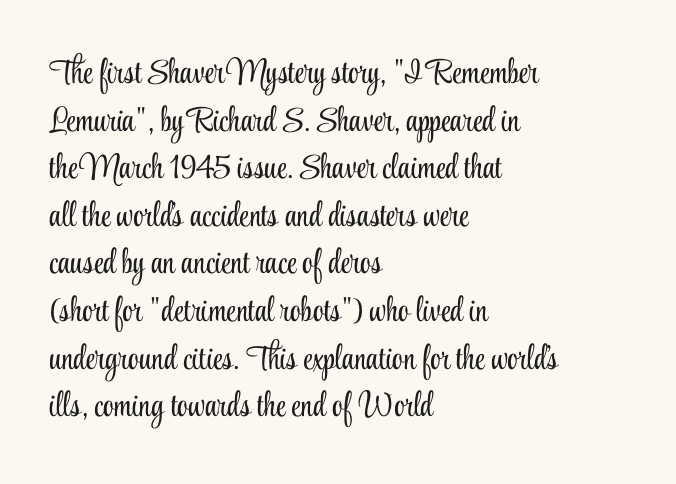
The image shows 34 px light, condensed serif type; set left-aligned, normal line spacing (1.4x), normal letter spacing, not underlined; low stroke contrast and a small x-height.
